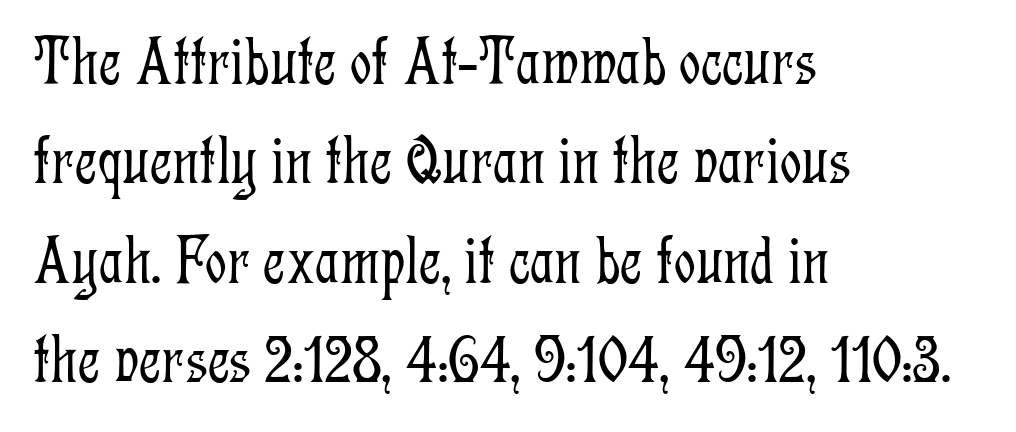
You could not count columns in this text — the font is proportionally spaced. Stems here are at most as thick as an everyday book face. Visually the block forms a straight wall on the left and a jagged coastline on the right. The string is rendered with underlining switched off.
